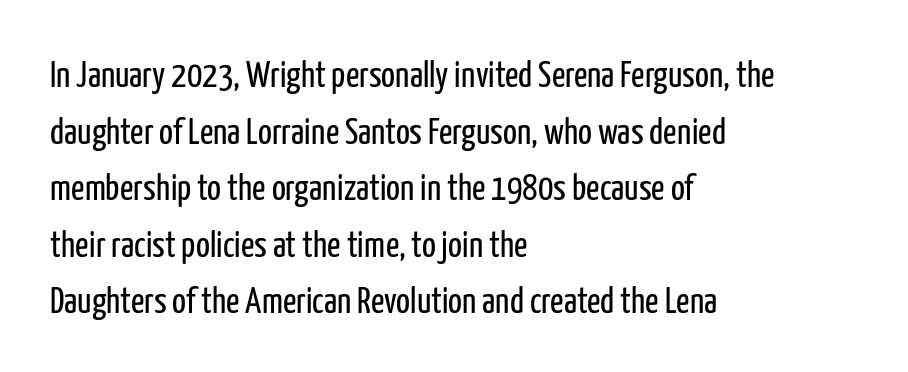
{"serif": "no", "italic": "no", "bold": "no", "weight": "regular", "width": "condensed", "stroke_contrast": "low", "x_height": "medium", "monospaced": "no", "underline": "no", "align": "left", "line_spacing": "normal", "line_spacing_ratio": 1.53, "letter_spacing": "normal", "letter_spacing_em": 0.0, "glyph_px": 37}
